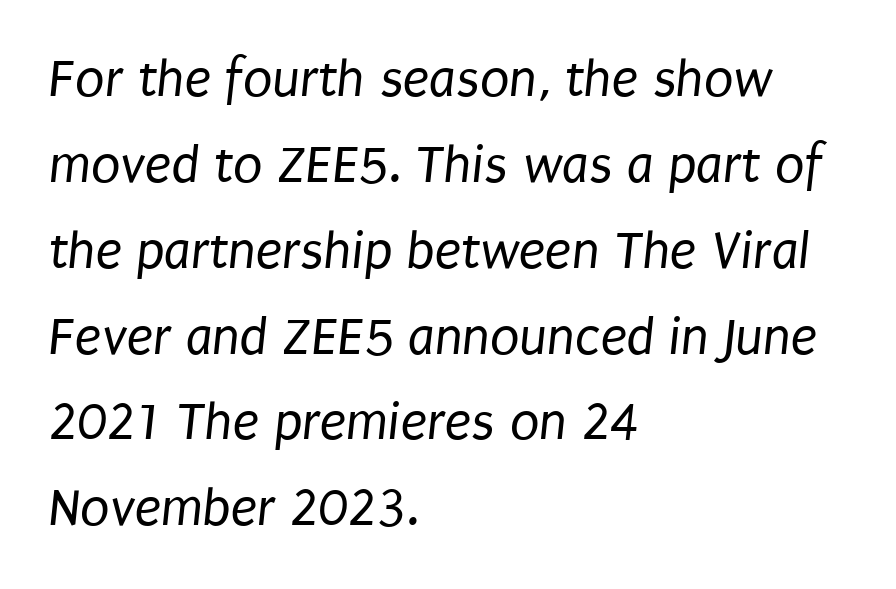
Q: Is the text bold? A: No.
Q: Is the typeface a serif or a sans-serif typeface? A: Sans-serif.
Q: Is the text underlined? A: No.
Q: How is the paragraph aligned? A: Left-aligned.
Q: Is the spacing between letters normal or unusually wide? A: Normal.
Q: Is the spacing between lines tight, normal or loose? A: Normal.
Q: Width (condensed, normal, or wide)? A: Condensed.
Q: Stroke contrast? A: Low.
Q: x-height? A: Large.
Q: Monospaced? A: No.
